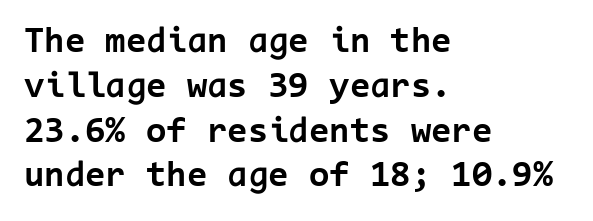
The passage shown has conventional tracking throughout. Quick note: not italic, upright. Nothing sits at the stroke ends, so this counts as sans-serif. Casual observation: everything's shoved over to the left. Every letter is thick-stroked: bold, no question.
